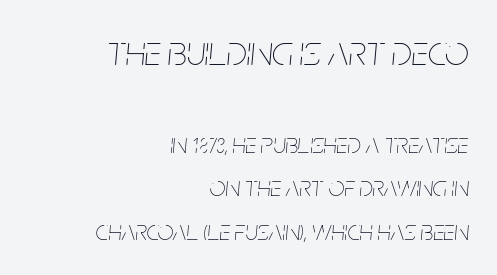
Q: Is the text bold? A: No.
Q: Is the text italic (slanted)? A: Yes, it leans right by about 5 degrees.
Q: Is the text underlined? A: No.
Q: How is the paragraph aligned? A: Right-aligned.
Q: Is the spacing between letters normal or unusually wide? A: Normal.
Q: Is the spacing between lines tight, normal or loose? A: Normal.
Q: Which block of text is set in a larger size, the first (top) or the second (bottom)? A: The first (top) one.
Q: Width (condensed, normal, or wide)? A: Condensed.
Q: Stroke contrast? A: Low.
Q: x-height? A: Large.
Q: Monospaced? A: No.
